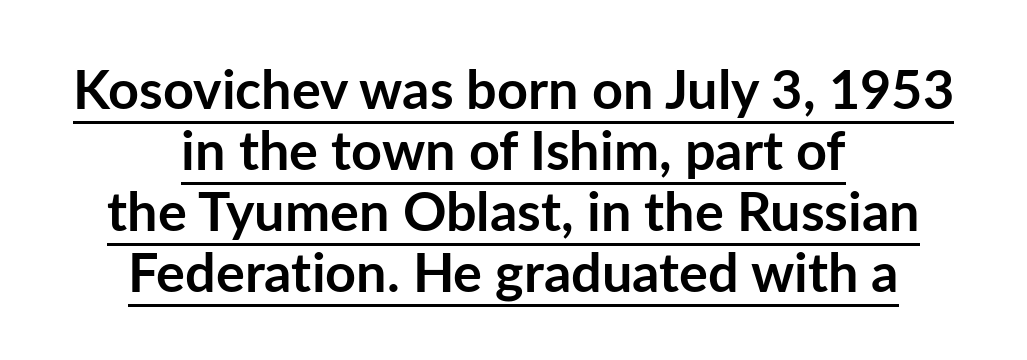
{"serif": "no", "italic": "no", "bold": "yes", "weight": "semibold", "width": "normal", "stroke_contrast": "low", "x_height": "medium", "monospaced": "no", "underline": "yes", "align": "center", "line_spacing": "tight", "line_spacing_ratio": 1.13, "letter_spacing": "normal", "letter_spacing_em": 0.0, "glyph_px": 54}
